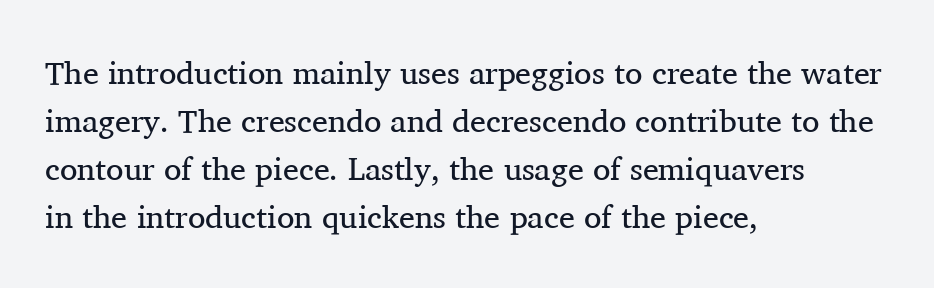
{"serif": "yes", "italic": "no", "bold": "no", "weight": "regular", "width": "normal", "stroke_contrast": "medium", "x_height": "medium", "monospaced": "no", "underline": "no", "align": "left", "line_spacing": "normal", "line_spacing_ratio": 1.5, "letter_spacing": "normal", "letter_spacing_em": 0.0, "glyph_px": 32}
